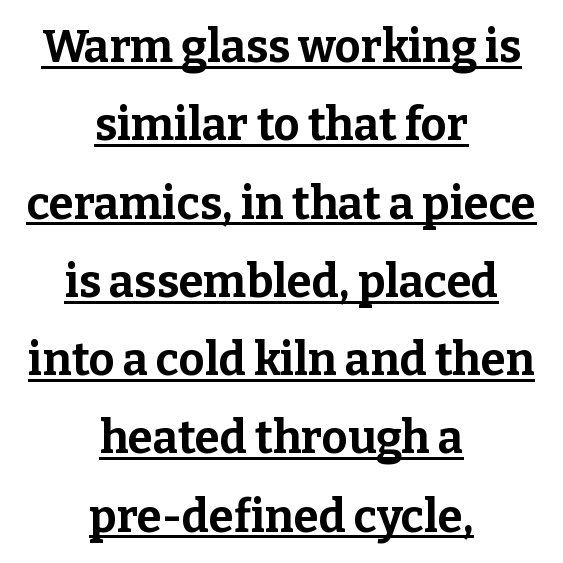
Posture: vertical. The letters carry serifs — small finishing strokes at the ends of their stems. The sample's only ornament is a line tracing under the words. These lines stack symmetrically, like a column narrowing and widening about its center.
